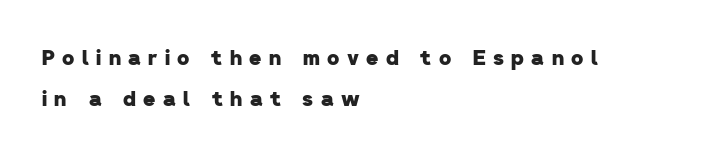
The image shows 21 px bold type; set left-aligned, loose line spacing (1.97x), unusually wide letter spacing (+0.35 em), not underlined.
